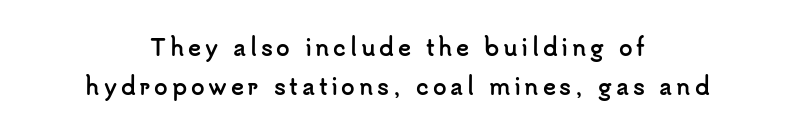
The image shows 22 px bold type, upright; set centered, line spacing 1.77x, not underlined.
